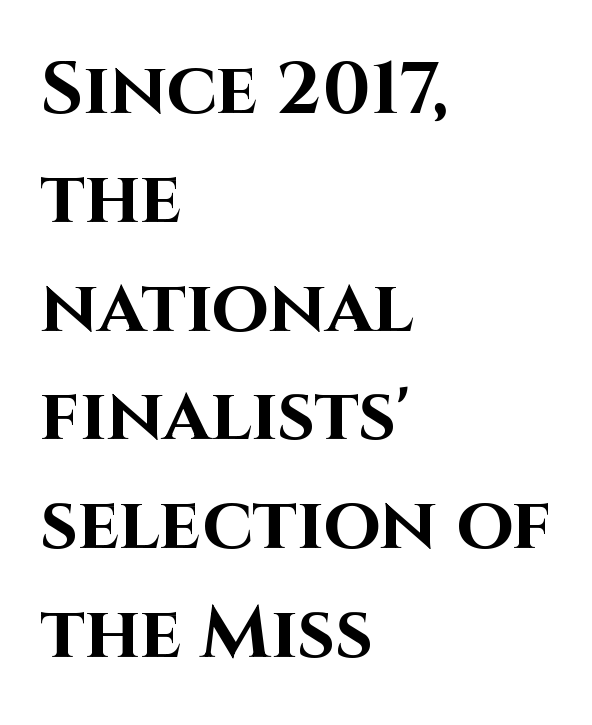
The image shows 74 px bold sans-serif type, upright; set left-aligned, normal line spacing (1.47x), normal letter spacing, not underlined; high stroke contrast and a large x-height.
